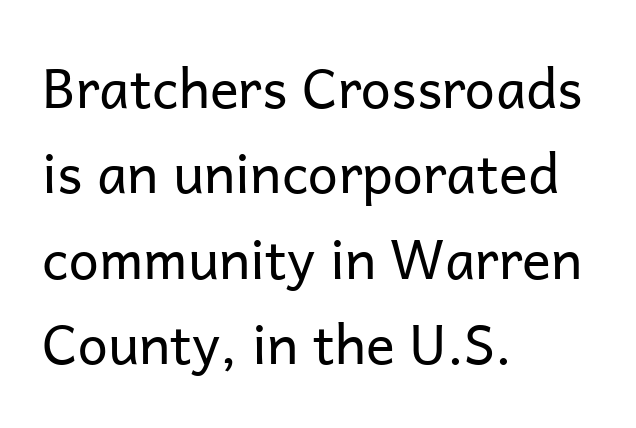
{"serif": "no", "italic": "no", "bold": "no", "weight": "regular", "width": "normal", "stroke_contrast": "low", "x_height": "medium", "monospaced": "no", "underline": "no", "align": "left", "line_spacing": "normal", "line_spacing_ratio": 1.58, "letter_spacing": "normal", "letter_spacing_em": 0.0, "glyph_px": 54}
